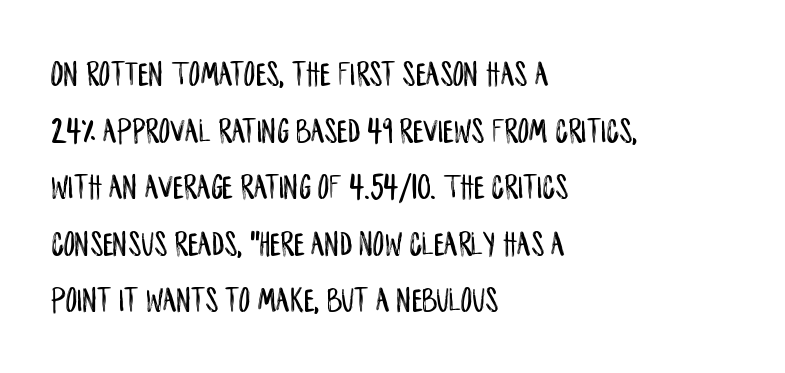
The image shows 36 px condensed sans-serif type, upright; set left-aligned, normal line spacing (1.57x), normal letter spacing, not underlined; low stroke contrast and a large x-height.
